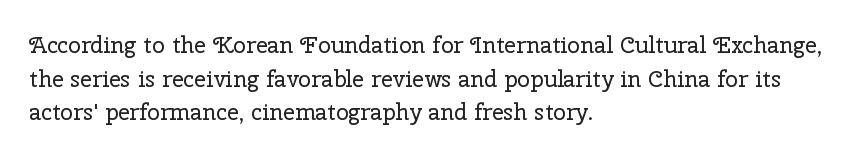
Q: Is the text bold? A: No.
Q: Is the text italic (slanted)? A: No, it is upright.
Q: Is the text underlined? A: No.
Q: How is the paragraph aligned? A: Left-aligned.
Q: Is the spacing between letters normal or unusually wide? A: Normal.
Q: Is the spacing between lines tight, normal or loose? A: Normal.
